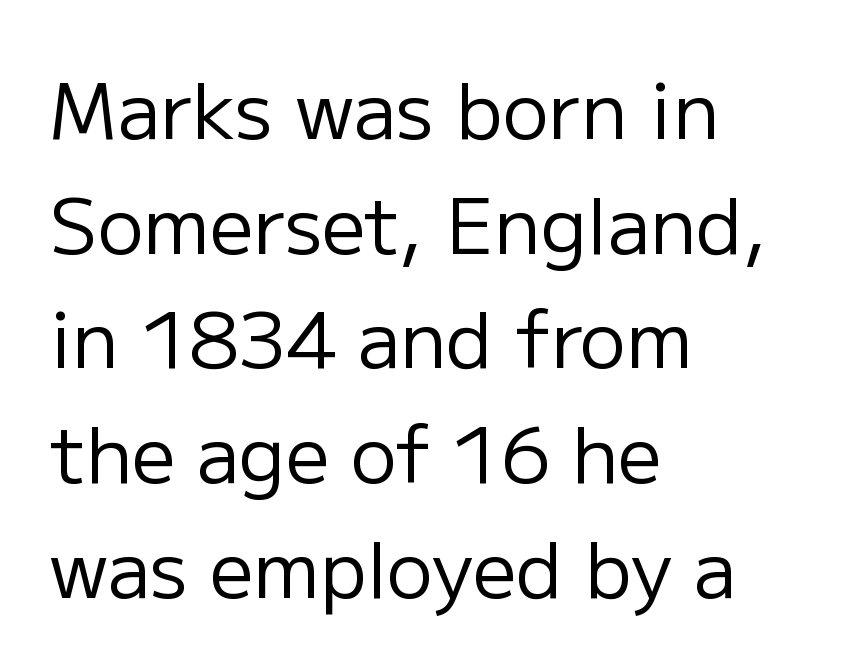
Q: Is the text bold? A: No.
Q: Is the text italic (slanted)? A: No, it is upright.
Q: Is the typeface a serif or a sans-serif typeface? A: Sans-serif.
Q: Is the text underlined? A: No.
Q: How is the paragraph aligned? A: Left-aligned.
Q: Is the spacing between letters normal or unusually wide? A: Normal.
Q: Is the spacing between lines tight, normal or loose? A: Normal.
Q: Width (condensed, normal, or wide)? A: Normal.
Q: Stroke contrast? A: Low.
Q: x-height? A: Medium.
Q: Monospaced? A: No.
